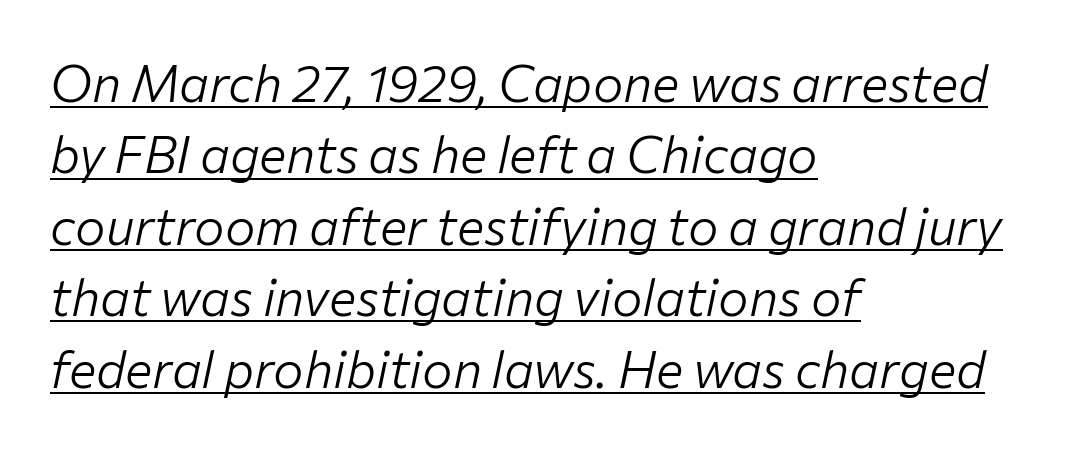
The image shows 51 px light type, italic (leaning right); set left-aligned, normal line spacing (1.4x), normal letter spacing, underlined; low stroke contrast and a medium x-height.
